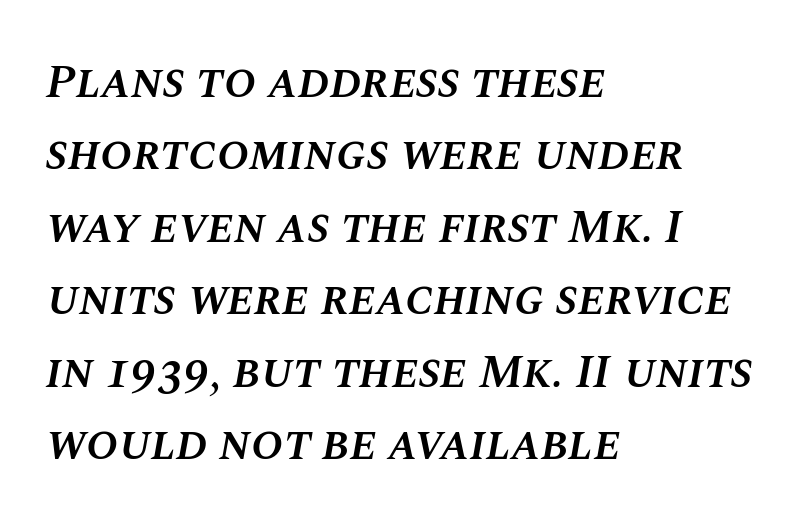
The image shows 48 px semibold type, italic (leaning right); set left-aligned, normal line spacing (1.51x), normal letter spacing, not underlined; medium stroke contrast and a large x-height.
